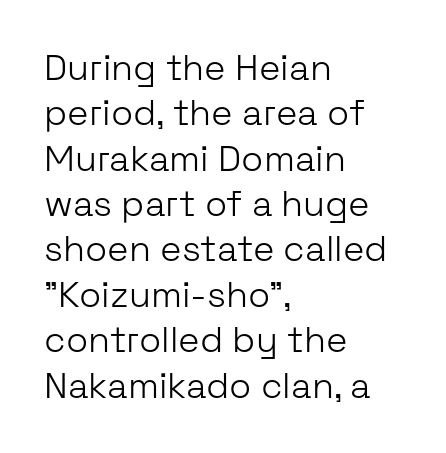
If you drew a ruler down the left edge, every line would touch it. The block of text has a typical density, with ordinary space between rows. Looks like regular typesetting: each glyph gets only the width it needs. The weight would be labelled regular, book, light, or lighter still.
